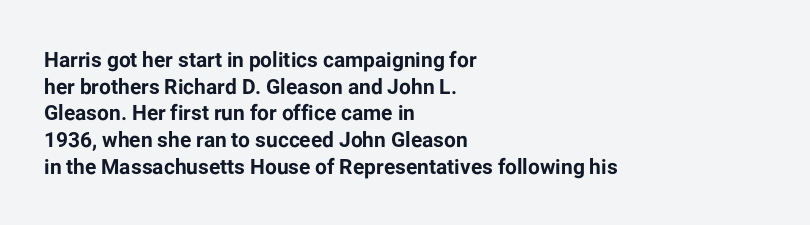
The image shows 21 px bold type, upright; set left-aligned, normal line spacing (1.27x), normal letter spacing, not underlined.
